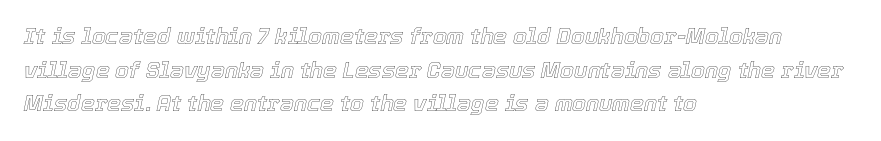
{"italic": "yes", "lean": "right", "slant_degrees": 12, "underline": "no", "align": "left", "line_spacing": "normal", "line_spacing_ratio": 1.53, "letter_spacing": "normal", "letter_spacing_em": 0.0, "glyph_px": 22}
